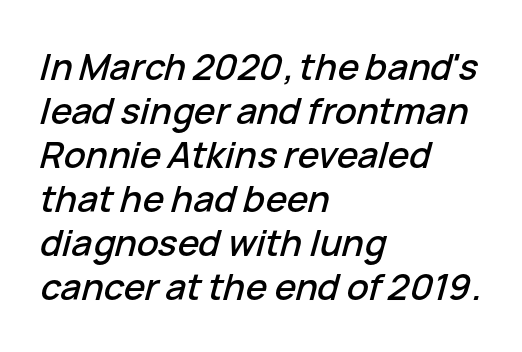
Clear beneath every line of the passage. Does the lettering tilt? It does — this is italic. The rendering keeps characters at their native spacing. Do the characters align in a grid? No, the font is proportional.
